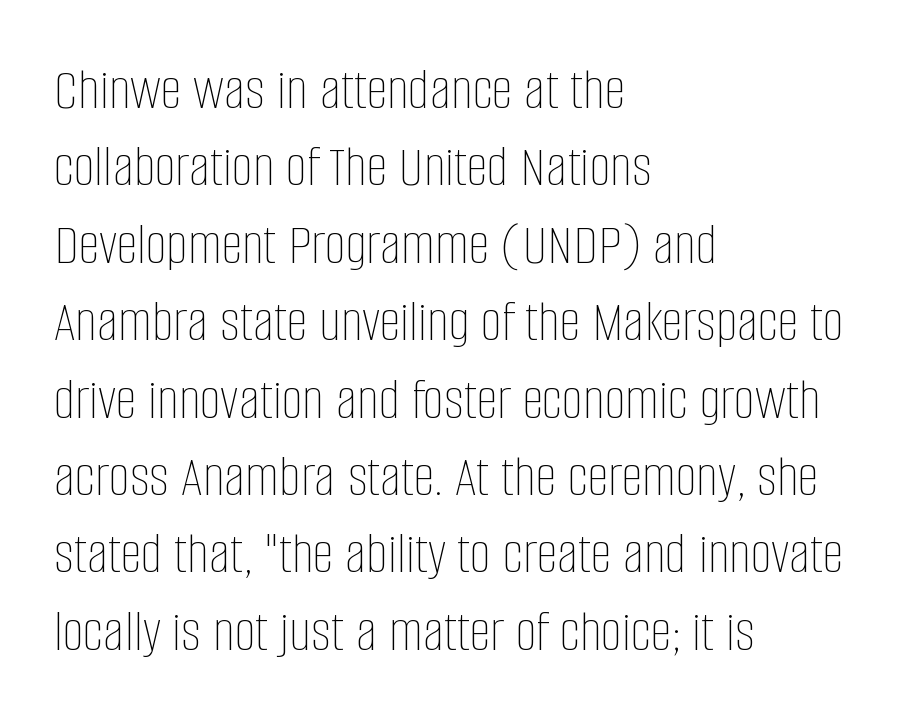
Q: Is the text bold? A: No.
Q: Is the text italic (slanted)? A: No, it is upright.
Q: Is the text underlined? A: No.
Q: How is the paragraph aligned? A: Left-aligned.
Q: Is the spacing between letters normal or unusually wide? A: Normal.
Q: Is the spacing between lines tight, normal or loose? A: Normal.
Q: Width (condensed, normal, or wide)? A: Condensed.
Q: Stroke contrast? A: Low.
Q: x-height? A: Large.
Q: Monospaced? A: No.
